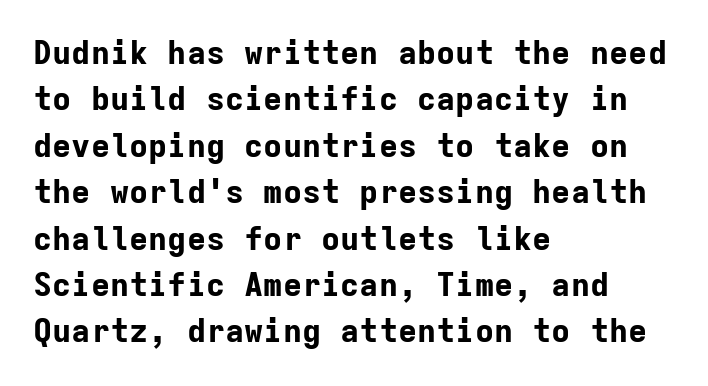
Q: Is the text bold? A: Yes.
Q: Is the text italic (slanted)? A: No, it is upright.
Q: Is the typeface a serif or a sans-serif typeface? A: Sans-serif.
Q: Is the text underlined? A: No.
Q: How is the paragraph aligned? A: Left-aligned.
Q: Is the spacing between letters normal or unusually wide? A: Normal.
Q: Is the spacing between lines tight, normal or loose? A: Normal.
Q: Width (condensed, normal, or wide)? A: Normal.
Q: Stroke contrast? A: Low.
Q: x-height? A: Medium.
Q: Monospaced? A: Yes.
